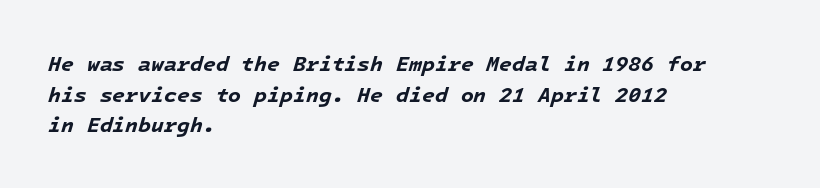
{"italic": "yes", "lean": "right", "slant_degrees": 16, "bold": "yes", "underline": "no", "align": "left", "line_spacing": "normal", "line_spacing_ratio": 1.46, "letter_spacing": "normal", "letter_spacing_em": 0.0, "glyph_px": 21}
